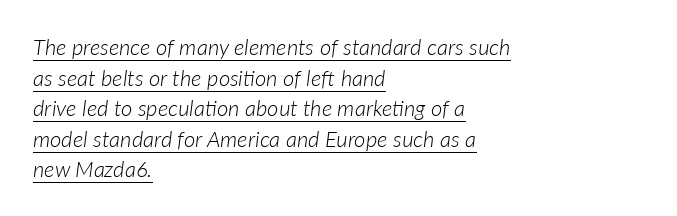
{"italic": "yes", "lean": "right", "slant_degrees": 7, "bold": "no", "underline": "yes", "align": "left", "line_spacing": "normal", "line_spacing_ratio": 1.39, "letter_spacing": "normal", "letter_spacing_em": 0.0, "glyph_px": 22}
